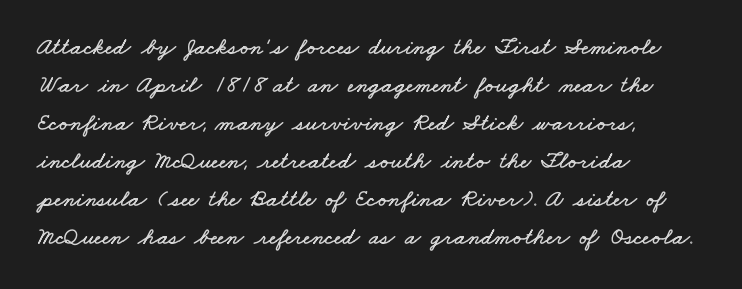
Q: Is the text underlined? A: No.
Q: How is the paragraph aligned? A: Left-aligned.
Q: Is the spacing between letters normal or unusually wide? A: Normal.
Q: Is the spacing between lines tight, normal or loose? A: Normal.
